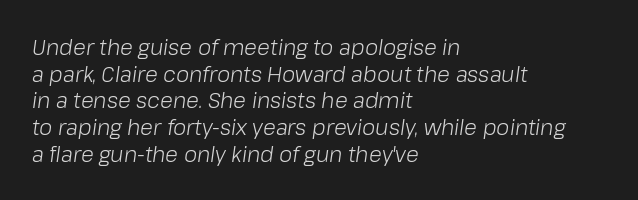
Q: Is the text bold? A: No.
Q: Is the text italic (slanted)? A: Yes, it leans right by about 8 degrees.
Q: Is the text underlined? A: No.
Q: How is the paragraph aligned? A: Left-aligned.
Q: Is the spacing between letters normal or unusually wide? A: Normal.
Q: Is the spacing between lines tight, normal or loose? A: Normal.
